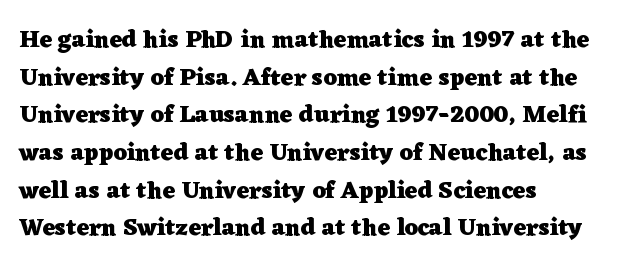
Heavy, bold letterforms. Quick note: underline off. The space between consecutive lines is moderate. This is roman type, the default non-slanted kind. The compositor pushed each line to the left boundary.
